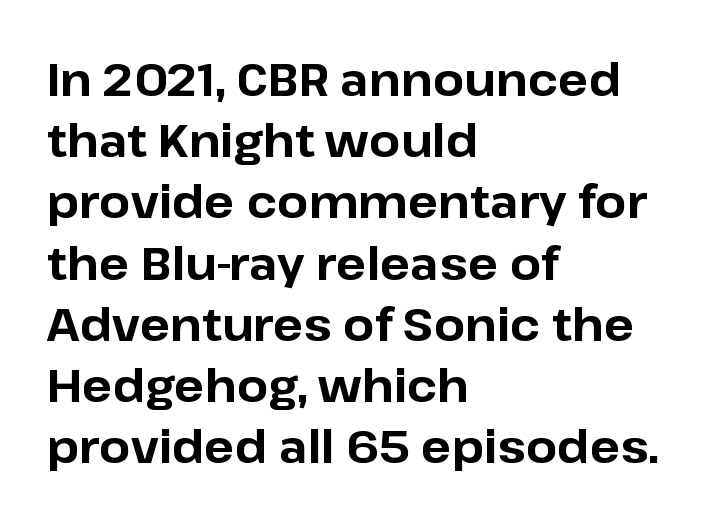
The image shows 45 px bold sans-serif type, upright; set left-aligned, normal line spacing (1.36x), normal letter spacing, not underlined; low stroke contrast and a medium x-height.
